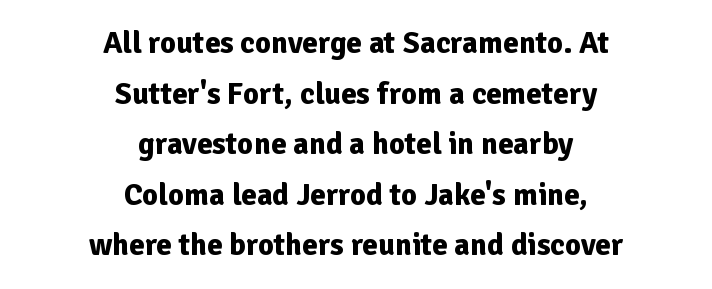
Q: Is the text bold? A: Yes.
Q: Is the text italic (slanted)? A: No, it is upright.
Q: Is the typeface a serif or a sans-serif typeface? A: Sans-serif.
Q: Is the text underlined? A: No.
Q: How is the paragraph aligned? A: Centered.
Q: Is the spacing between letters normal or unusually wide? A: Normal.
Q: Is the spacing between lines tight, normal or loose? A: Normal.
Q: Width (condensed, normal, or wide)? A: Normal.
Q: Stroke contrast? A: Low.
Q: x-height? A: Medium.
Q: Monospaced? A: No.
